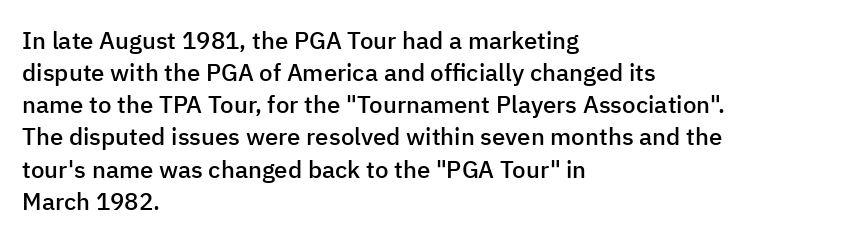
{"italic": "no", "bold": "semi", "underline": "no", "align": "left", "line_spacing": "normal", "line_spacing_ratio": 1.34, "letter_spacing": "normal", "letter_spacing_em": 0.0, "glyph_px": 24}
